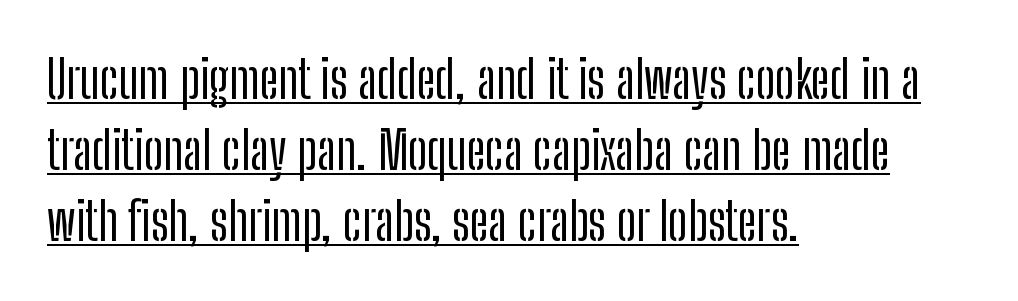
Does a line run under the words? Yes, clearly. The designer went with a sans here, leaving each stem footless. Successive baselines arrive at the customary interval. Notice how the passage keeps a crisp vertical edge on the left only. How are the letters spaced? Ordinarily, with no added tracking.
